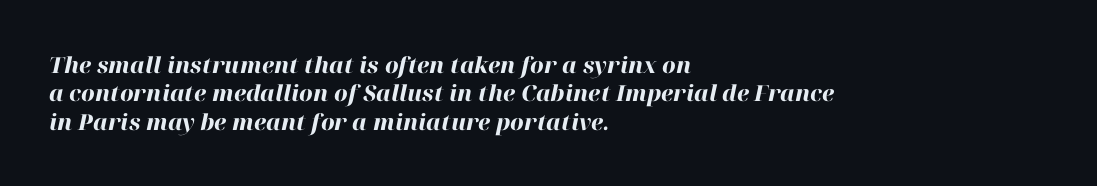
The image shows 22 px bold type, italic (leaning right); set left-aligned, normal line spacing (1.29x), normal letter spacing, not underlined.
